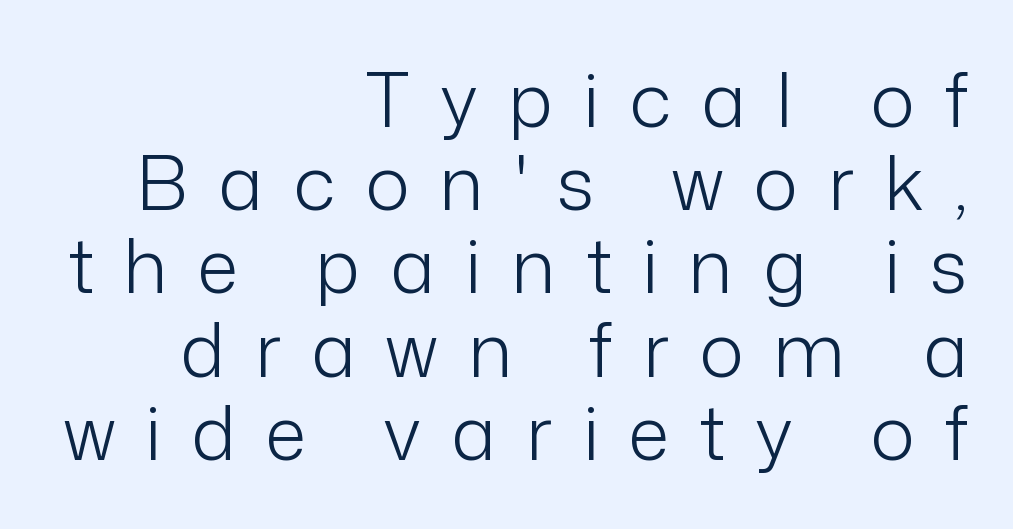
The strip under each line holds only bare page. The passage shown is not bold in any degree. Serif or sans? Sans — the stroke terminals are bare. Tracking here is generous; glyphs stand well apart from one another.
